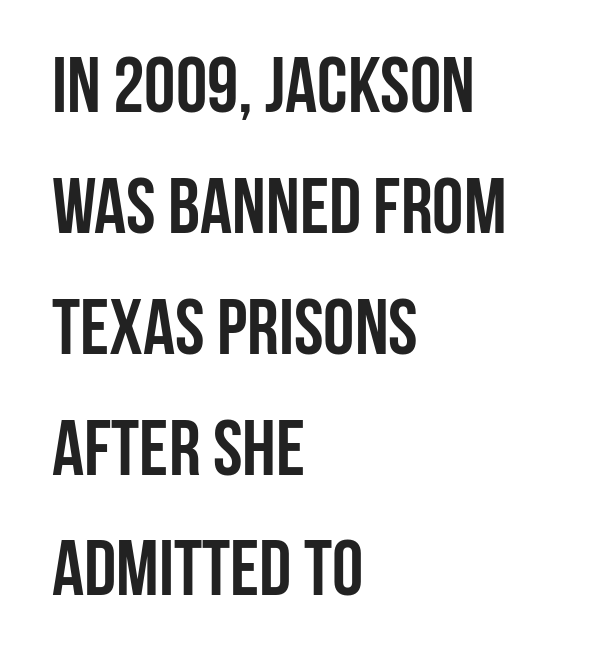
{"serif": "no", "italic": "no", "bold": "yes", "weight": "semibold", "width": "condensed", "stroke_contrast": "low", "x_height": "large", "monospaced": "no", "underline": "no", "align": "left", "line_spacing": "normal", "line_spacing_ratio": 1.53, "letter_spacing": "normal", "letter_spacing_em": 0.0, "glyph_px": 79}
